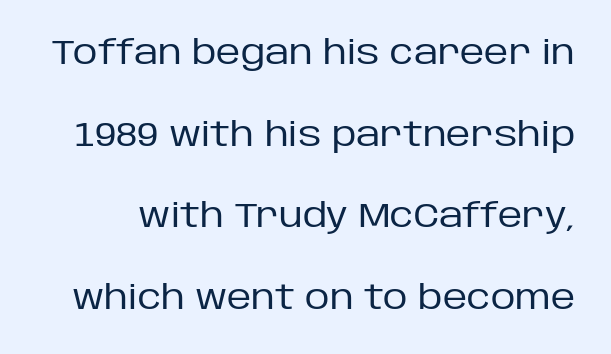
{"serif": "no", "italic": "no", "bold": "no", "weight": "regular", "width": "normal", "stroke_contrast": "low", "x_height": "large", "monospaced": "no", "underline": "no", "line_spacing": "loose", "line_spacing_ratio": 2.4, "letter_spacing": "normal", "letter_spacing_em": 0.0, "glyph_px": 34}
